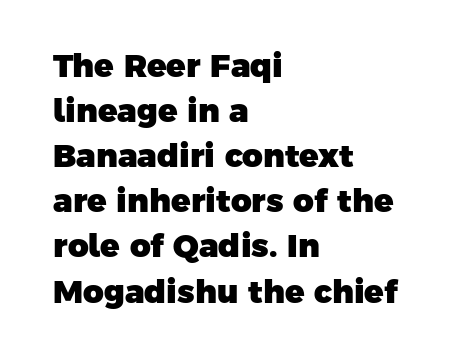
Q: Is the text bold? A: Yes.
Q: Is the typeface a serif or a sans-serif typeface? A: Sans-serif.
Q: Is the text underlined? A: No.
Q: How is the paragraph aligned? A: Left-aligned.
Q: Is the spacing between letters normal or unusually wide? A: Normal.
Q: Is the spacing between lines tight, normal or loose? A: Normal.
Q: Width (condensed, normal, or wide)? A: Normal.
Q: Stroke contrast? A: Low.
Q: x-height? A: Medium.
Q: Monospaced? A: No.
